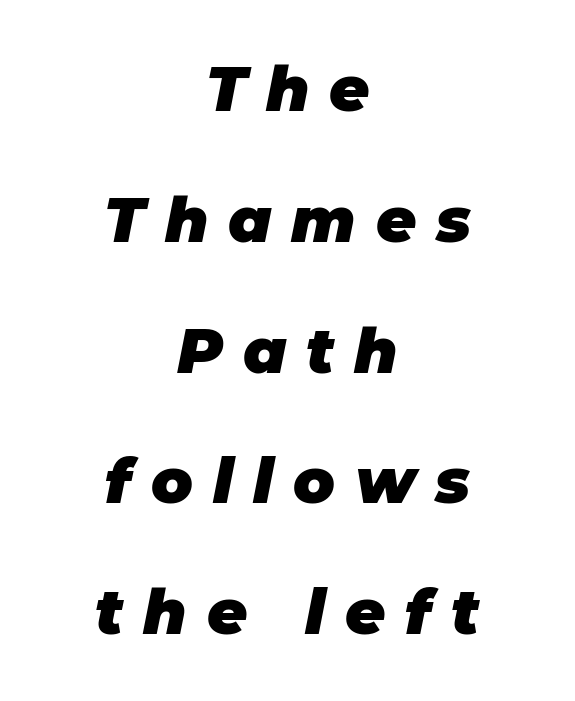
{"italic": "yes", "lean": "right", "slant_degrees": 11, "bold": "yes", "weight": "heavy", "width": "normal", "stroke_contrast": "low", "x_height": "large", "monospaced": "no", "underline": "no", "align": "center", "line_spacing": "loose", "line_spacing_ratio": 2.11, "letter_spacing": "wide", "letter_spacing_em": 0.32, "glyph_px": 62}
